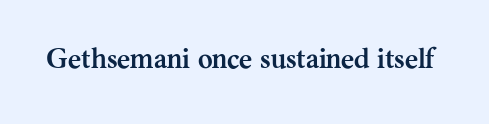
Q: Is the text bold? A: Yes.
Q: Is the text italic (slanted)? A: No, it is upright.
Q: Is the typeface a serif or a sans-serif typeface? A: Serif.
Q: Is the text underlined? A: No.
Q: Is the spacing between letters normal or unusually wide? A: Normal.
Q: Width (condensed, normal, or wide)? A: Normal.
Q: Stroke contrast? A: Medium.
Q: x-height? A: Medium.
Q: Monospaced? A: No.
